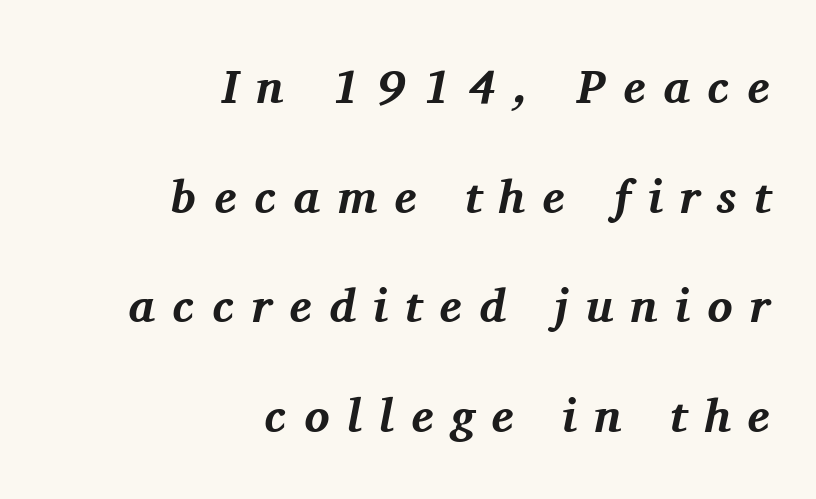
Q: Is the text bold? A: Yes.
Q: Is the text italic (slanted)? A: Yes, it leans right by about 11 degrees.
Q: Is the typeface a serif or a sans-serif typeface? A: Serif.
Q: Is the text underlined? A: No.
Q: How is the paragraph aligned? A: Right-aligned.
Q: Is the spacing between letters normal or unusually wide? A: Unusually wide.
Q: Is the spacing between lines tight, normal or loose? A: Loose.
Q: Width (condensed, normal, or wide)? A: Normal.
Q: Stroke contrast? A: Medium.
Q: x-height? A: Medium.
Q: Monospaced? A: No.
